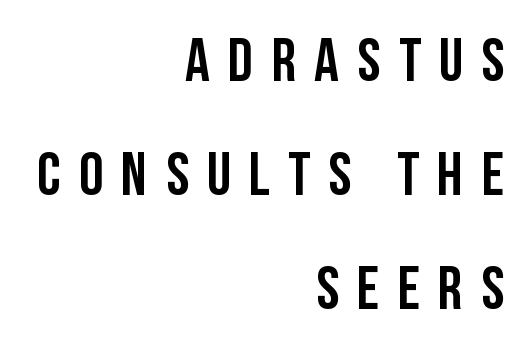
The image shows 61 px condensed sans-serif type, upright; set right-aligned, line spacing 1.87x, unusually wide letter spacing (+0.3 em), not underlined; low stroke contrast and a large x-height.
